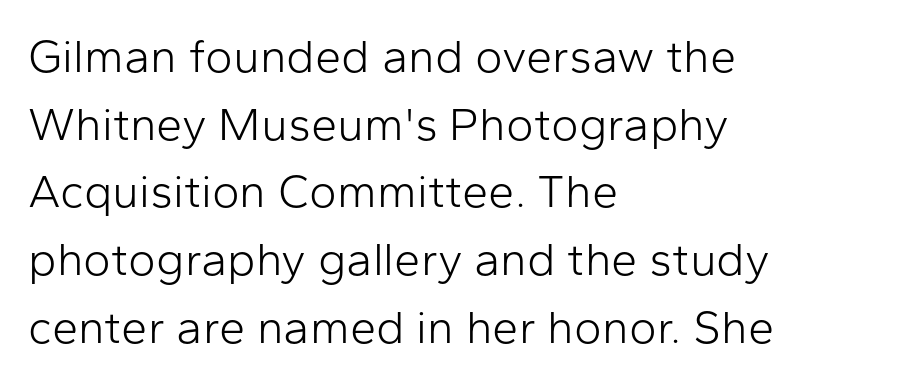
The image shows 47 px light sans-serif type, upright; set left-aligned, normal line spacing (1.44x), normal letter spacing, not underlined; low stroke contrast and a medium x-height.
